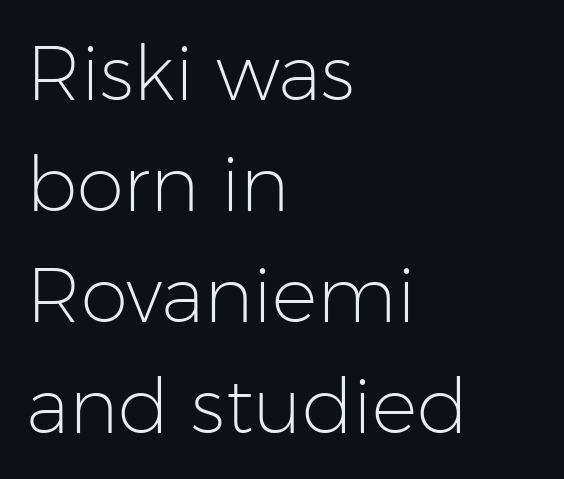
The area under the type is left untouched. The face used here is rendered with its standard letterfit. Left-aligned paragraph, ragged on the right. You can tell it's not italic because the verticals are truly vertical.
